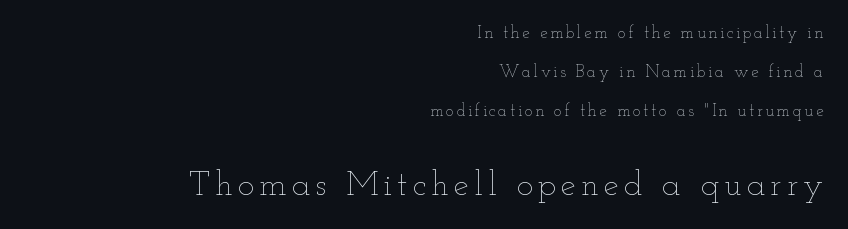
{"italic": "no", "bold": "no", "weight": "thin", "width": "wide", "stroke_contrast": "low", "x_height": "small", "monospaced": "no", "underline": "no", "align": "right", "line_spacing": "loose", "line_spacing_ratio": 2.29, "larger_block": "second", "size_ratio": 2.0, "glyph_px": 34}
